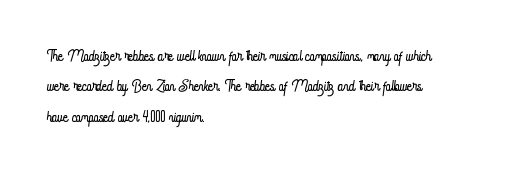
The image shows 21 px text type; set left-aligned, normal line spacing (1.45x), normal letter spacing, not underlined.
